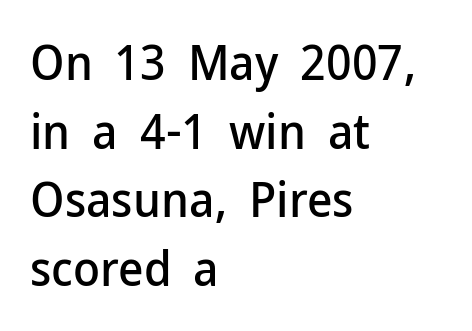
Q: Is the text italic (slanted)? A: No, it is upright.
Q: Is the typeface a serif or a sans-serif typeface? A: Sans-serif.
Q: Is the text underlined? A: No.
Q: How is the paragraph aligned? A: Left-aligned.
Q: Is the spacing between letters normal or unusually wide? A: Normal.
Q: Is the spacing between lines tight, normal or loose? A: Normal.
Q: Width (condensed, normal, or wide)? A: Normal.
Q: Stroke contrast? A: Low.
Q: x-height? A: Medium.
Q: Monospaced? A: No.
